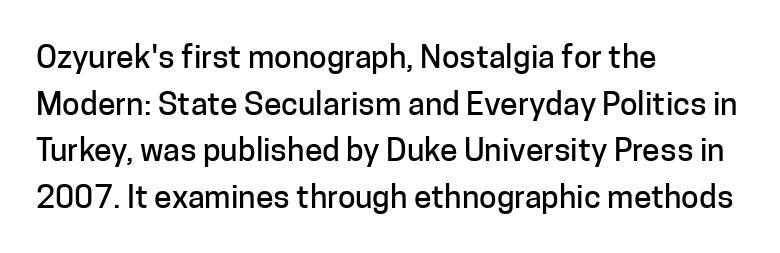
The image shows 32 px sans-serif type, upright; set left-aligned, normal line spacing (1.46x), normal letter spacing, not underlined; low stroke contrast and a medium x-height.
